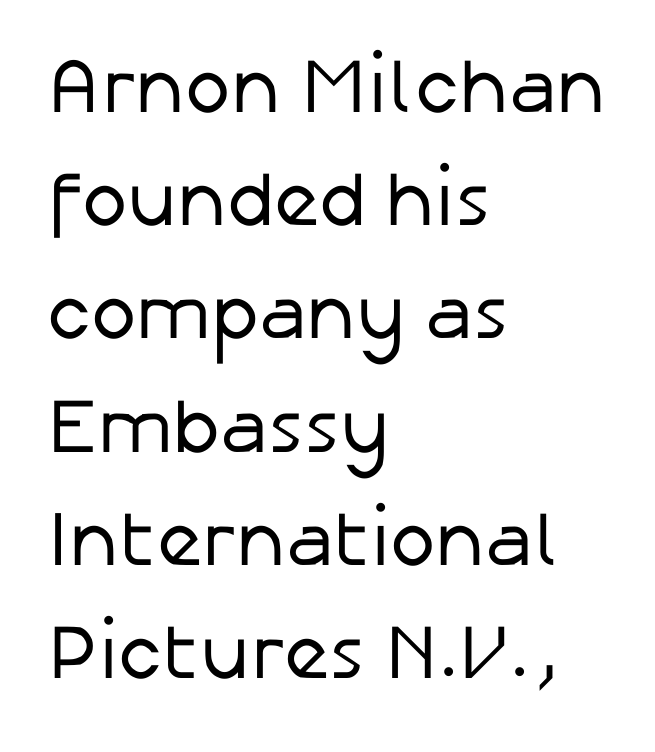
Q: Is the text bold? A: No.
Q: Is the text italic (slanted)? A: No, it is upright.
Q: Is the typeface a serif or a sans-serif typeface? A: Sans-serif.
Q: Is the text underlined? A: No.
Q: How is the paragraph aligned? A: Left-aligned.
Q: Is the spacing between letters normal or unusually wide? A: Normal.
Q: Is the spacing between lines tight, normal or loose? A: Normal.
Q: Width (condensed, normal, or wide)? A: Normal.
Q: Stroke contrast? A: Low.
Q: x-height? A: Medium.
Q: Monospaced? A: No.
